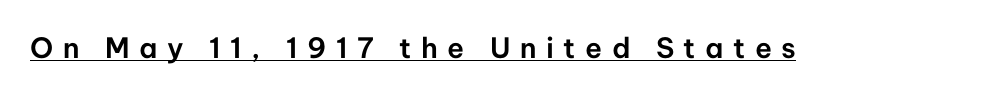
Q: Is the text italic (slanted)? A: No, it is upright.
Q: Is the typeface a serif or a sans-serif typeface? A: Sans-serif.
Q: Is the text underlined? A: Yes.
Q: Is the spacing between letters normal or unusually wide? A: Unusually wide.
Q: Width (condensed, normal, or wide)? A: Normal.
Q: Stroke contrast? A: Low.
Q: x-height? A: Medium.
Q: Monospaced? A: No.
